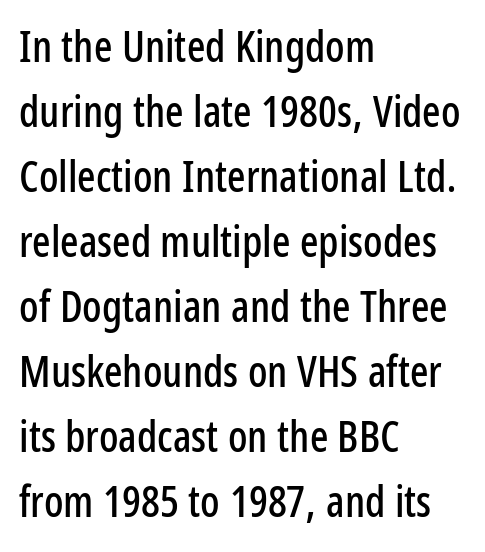
The image shows 43 px condensed sans-serif type, upright; set left-aligned, normal line spacing (1.51x), normal letter spacing, not underlined; low stroke contrast and a medium x-height.
